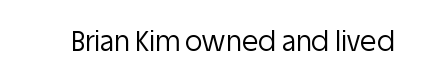
The image shows 27 px text type, upright; set normal letter spacing, not underlined.
